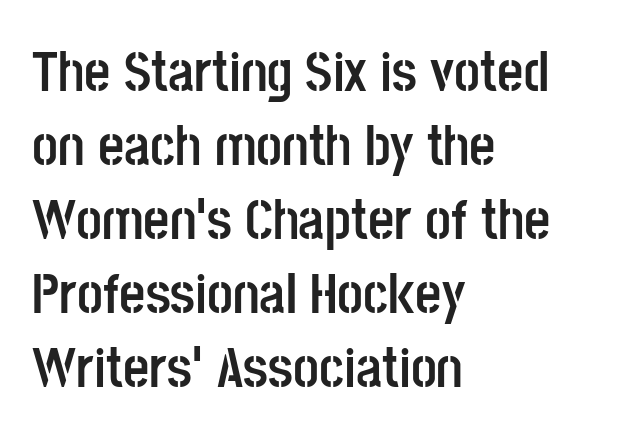
Q: Is the text bold? A: Yes.
Q: Is the text italic (slanted)? A: No, it is upright.
Q: Is the typeface a serif or a sans-serif typeface? A: Sans-serif.
Q: Is the text underlined? A: No.
Q: How is the paragraph aligned? A: Left-aligned.
Q: Is the spacing between letters normal or unusually wide? A: Normal.
Q: Is the spacing between lines tight, normal or loose? A: Normal.
Q: Width (condensed, normal, or wide)? A: Condensed.
Q: Stroke contrast? A: Low.
Q: x-height? A: Large.
Q: Monospaced? A: No.
